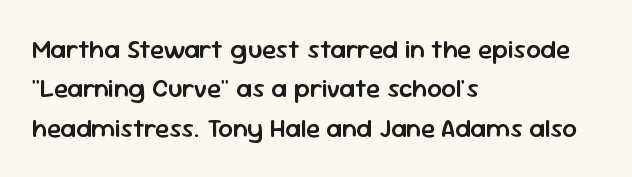
The image shows 26 px text type, upright; set left-aligned, normal line spacing (1.51x), normal letter spacing, not underlined.
